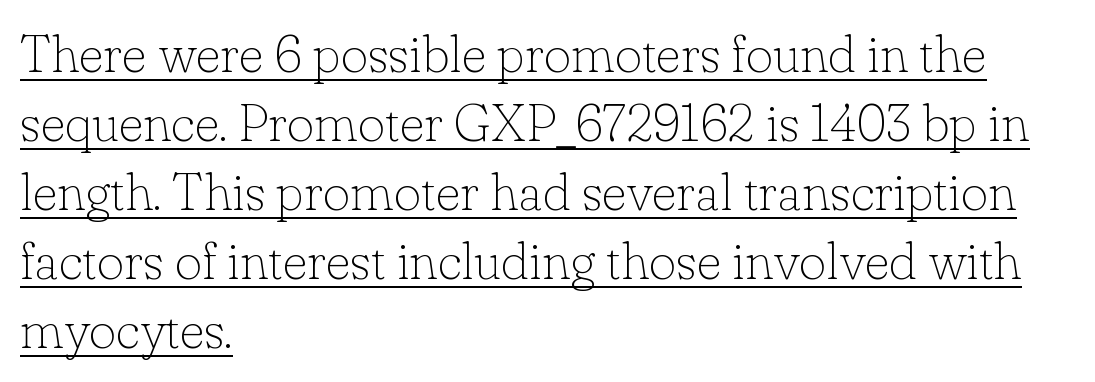
Upright lettering throughout. Serifs: yes, visible at the terminals of the letterforms. You can see a thin bar hugging the bottom of the glyphs. Where is the straight margin? On the left. The tracking reads as untouched default to a designer's eye. In terms of leading, this rendering sits right in the middle.
